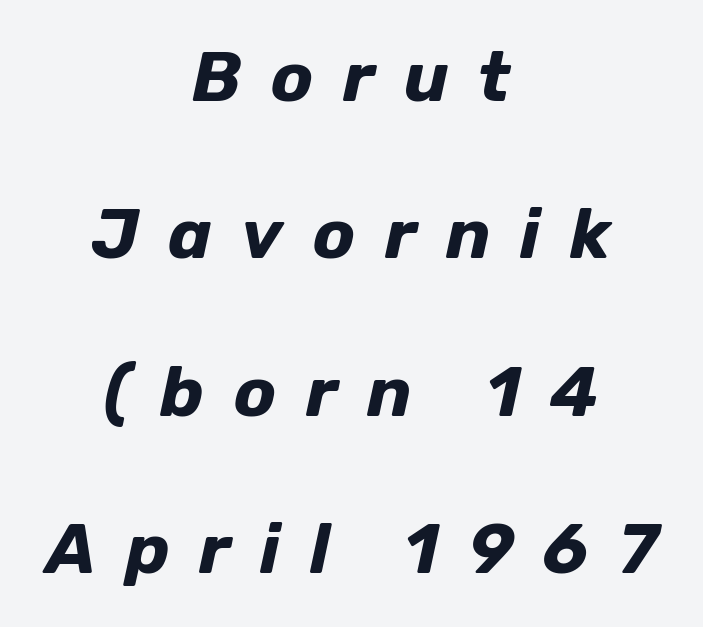
The image shows 70 px bold type, italic (leaning right); set centered, loose line spacing (2.25x), unusually wide letter spacing (+0.42 em), not underlined; low stroke contrast and a medium x-height.
